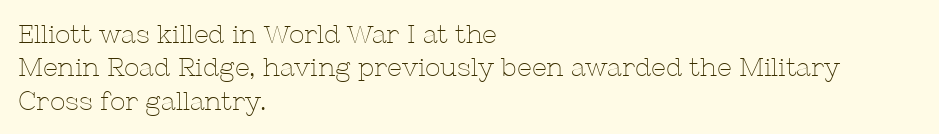
Compared with typical paragraphs, the rows here are spaced about the same. The letters stand straight up with perfectly vertical stems. Short and long lines alike share a common starting point at left. Is the stroke heavy? The answer is a plain regular-or-lighter. In terms of letterspacing, this is plain default setting. Just letters on the line, the space beneath them empty.
